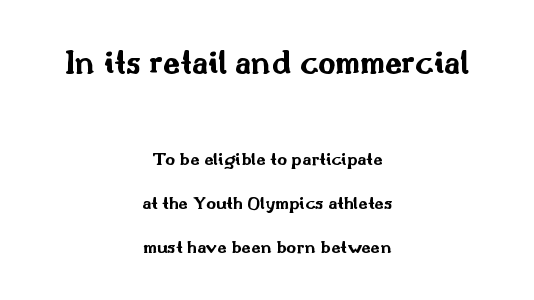
Do the letters lean? They stand straight. This sample trades compactness for vertical openness between lines. Clear beneath every line of the passage. You could not count columns in this text — the font is proportionally spaced. The characters display no serif detailing; their extremities are plain. These lines stack symmetrically, like a column narrowing and widening about its center.
